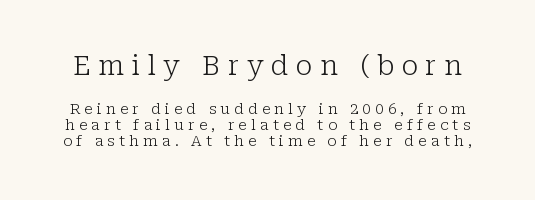
The image shows 27 px text type, upright; set tight line spacing (1.08x), unusually wide letter spacing (+0.28 em), not underlined; the first (top) block is 1.8x larger.
